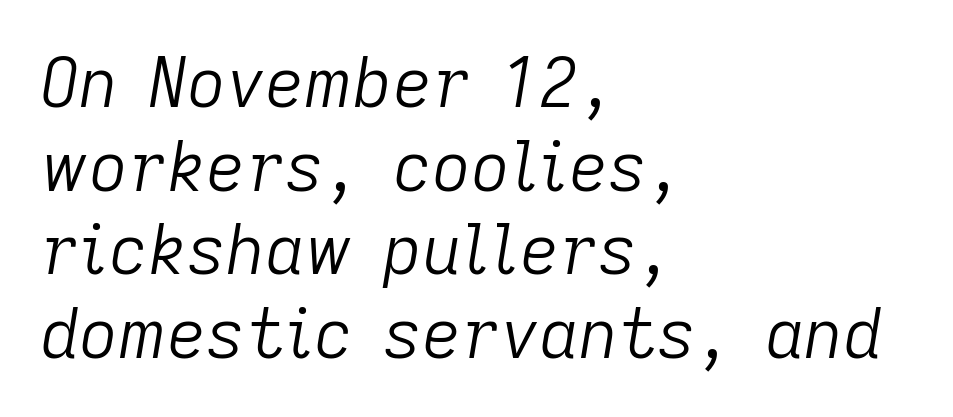
The image shows 68 px light type, italic (leaning right); set left-aligned, line spacing 1.23x, normal letter spacing, not underlined; low stroke contrast and a medium x-height.
